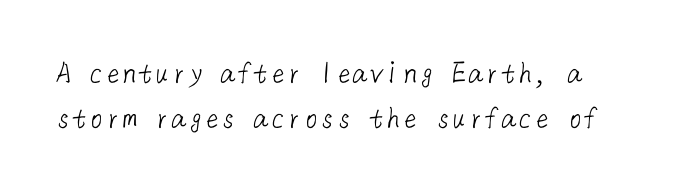
The letterforms sit shoulder to shoulder at normal distance. Decoration check: the copy has no underline. Students, observe: this is what conventionally led text looks like. The font family rendered here belongs to the sans-serif group. Is this a heavy cut? Hardly; it is regular or lighter.
